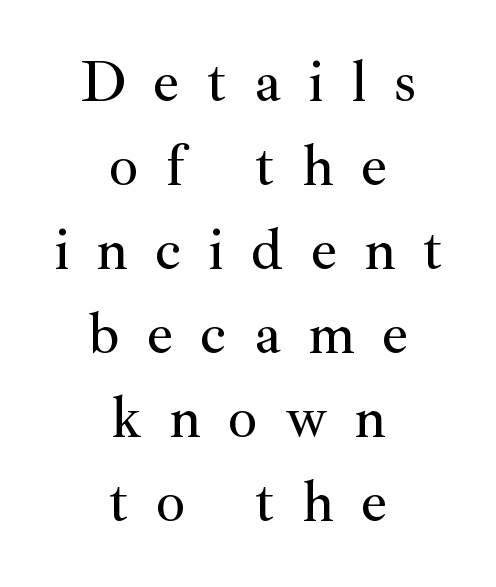
{"serif": "yes", "italic": "no", "width": "normal", "stroke_contrast": "medium", "x_height": "small", "monospaced": "no", "underline": "no", "align": "center", "line_spacing": "normal", "line_spacing_ratio": 1.45, "letter_spacing": "wide", "letter_spacing_em": 0.47, "glyph_px": 58}
